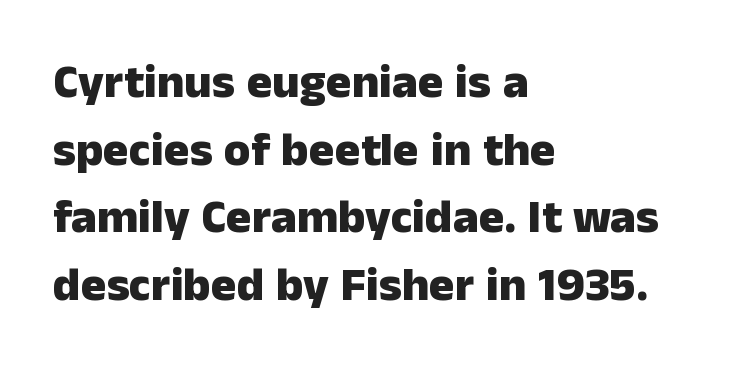
Q: Is the text bold? A: Yes.
Q: Is the text italic (slanted)? A: No, it is upright.
Q: Is the typeface a serif or a sans-serif typeface? A: Sans-serif.
Q: Is the text underlined? A: No.
Q: How is the paragraph aligned? A: Left-aligned.
Q: Is the spacing between letters normal or unusually wide? A: Normal.
Q: Is the spacing between lines tight, normal or loose? A: Normal.
Q: Width (condensed, normal, or wide)? A: Normal.
Q: Stroke contrast? A: Low.
Q: x-height? A: Medium.
Q: Monospaced? A: No.
